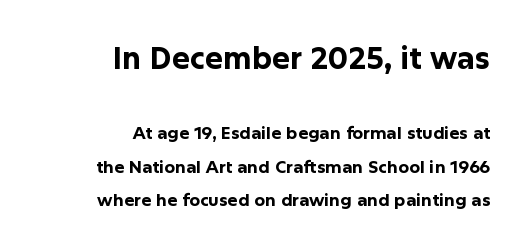
Q: Is the text bold? A: Yes.
Q: Is the text italic (slanted)? A: No, it is upright.
Q: Is the typeface a serif or a sans-serif typeface? A: Sans-serif.
Q: Is the text underlined? A: No.
Q: How is the paragraph aligned? A: Right-aligned.
Q: Is the spacing between letters normal or unusually wide? A: Normal.
Q: Is the spacing between lines tight, normal or loose? A: Loose.
Q: Which block of text is set in a larger size, the first (top) or the second (bottom)? A: The first (top) one.
Q: Width (condensed, normal, or wide)? A: Normal.
Q: Stroke contrast? A: Low.
Q: x-height? A: Medium.
Q: Monospaced? A: No.
